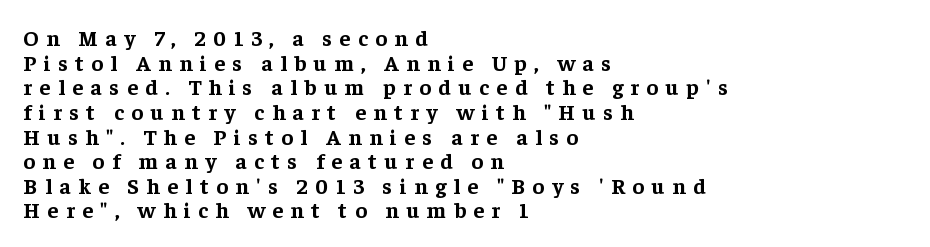
{"italic": "no", "bold": "yes", "underline": "no", "align": "left", "line_spacing": "tight", "line_spacing_ratio": 1.12, "letter_spacing": "wide", "letter_spacing_em": 0.34, "glyph_px": 22}
